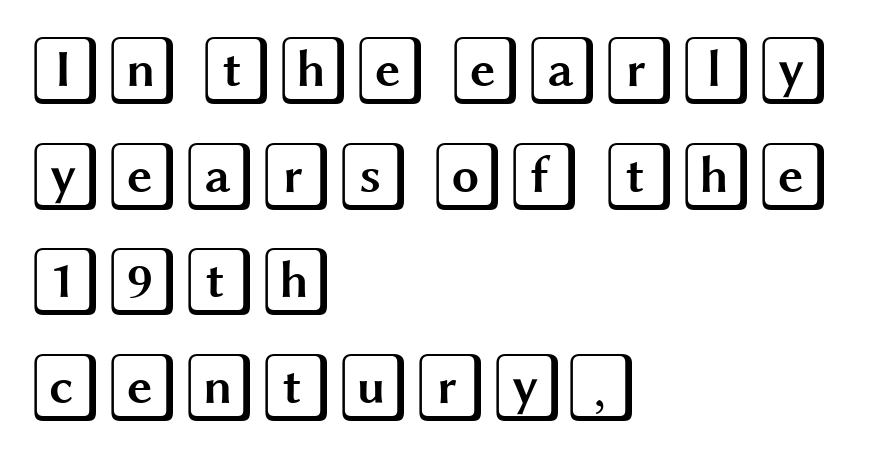
{"italic": "no", "width": "wide", "x_height": "large", "underline": "no", "align": "left", "line_spacing": "normal", "line_spacing_ratio": 1.51, "letter_spacing": "normal", "letter_spacing_em": 0.0, "glyph_px": 70}
